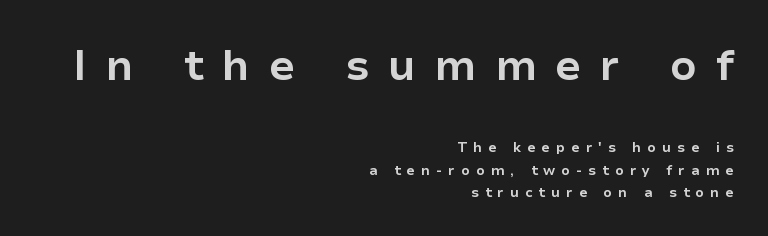
{"serif": "no", "italic": "no", "bold": "yes", "weight": "bold", "width": "normal", "stroke_contrast": "low", "x_height": "medium", "monospaced": "no", "underline": "no", "align": "right", "line_spacing": "normal", "line_spacing_ratio": 1.6, "letter_spacing": "wide", "letter_spacing_em": 0.43, "larger_block": "first", "size_ratio": 3.07, "glyph_px": 43}
